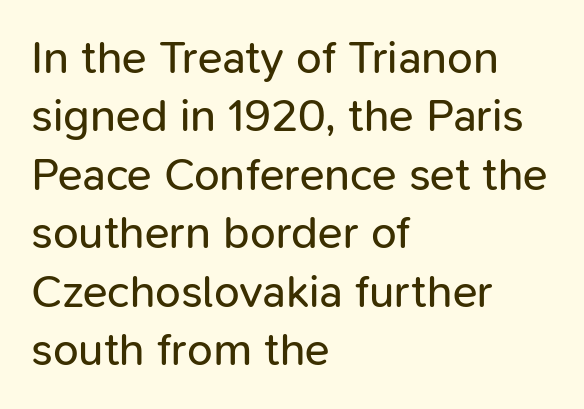
Q: Is the text bold? A: No.
Q: Is the text italic (slanted)? A: No, it is upright.
Q: Is the typeface a serif or a sans-serif typeface? A: Sans-serif.
Q: Is the text underlined? A: No.
Q: How is the paragraph aligned? A: Left-aligned.
Q: Is the spacing between letters normal or unusually wide? A: Normal.
Q: Is the spacing between lines tight, normal or loose? A: Normal.
Q: Width (condensed, normal, or wide)? A: Normal.
Q: Stroke contrast? A: Low.
Q: x-height? A: Medium.
Q: Monospaced? A: No.
